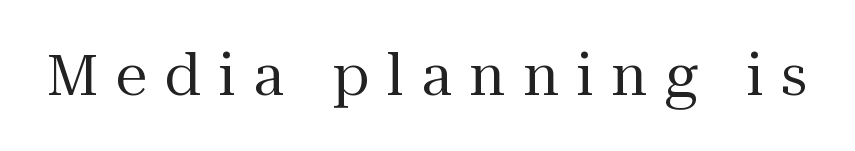
Q: Is the text bold? A: No.
Q: Is the text italic (slanted)? A: No, it is upright.
Q: Is the typeface a serif or a sans-serif typeface? A: Serif.
Q: Is the text underlined? A: No.
Q: Is the spacing between letters normal or unusually wide? A: Unusually wide.
Q: Width (condensed, normal, or wide)? A: Normal.
Q: Stroke contrast? A: Medium.
Q: x-height? A: Medium.
Q: Monospaced? A: No.
